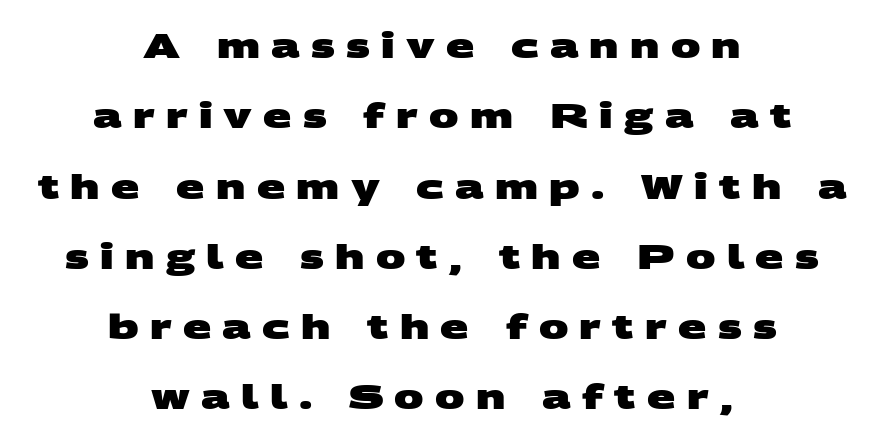
Q: Is the text bold? A: Yes.
Q: Is the typeface a serif or a sans-serif typeface? A: Sans-serif.
Q: Is the text underlined? A: No.
Q: How is the paragraph aligned? A: Centered.
Q: Is the spacing between letters normal or unusually wide? A: Unusually wide.
Q: Is the spacing between lines tight, normal or loose? A: Loose.
Q: Width (condensed, normal, or wide)? A: Wide.
Q: Stroke contrast? A: Medium.
Q: x-height? A: Large.
Q: Monospaced? A: No.
